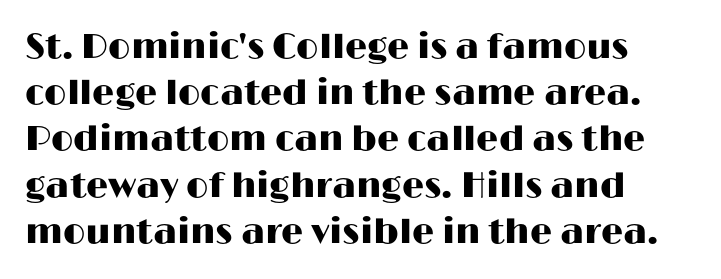
The image shows 35 px wide sans-serif type, upright; set left-aligned, normal line spacing (1.32x), normal letter spacing, not underlined; high stroke contrast and a medium x-height.
